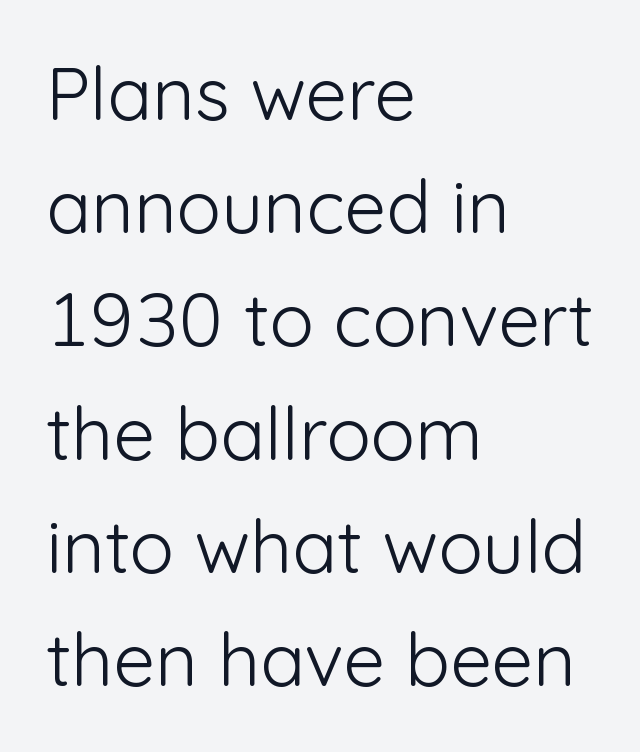
Q: Is the text bold? A: No.
Q: Is the text italic (slanted)? A: No, it is upright.
Q: Is the typeface a serif or a sans-serif typeface? A: Sans-serif.
Q: Is the text underlined? A: No.
Q: How is the paragraph aligned? A: Left-aligned.
Q: Is the spacing between letters normal or unusually wide? A: Normal.
Q: Is the spacing between lines tight, normal or loose? A: Normal.
Q: Width (condensed, normal, or wide)? A: Normal.
Q: Stroke contrast? A: Low.
Q: x-height? A: Medium.
Q: Monospaced? A: No.
